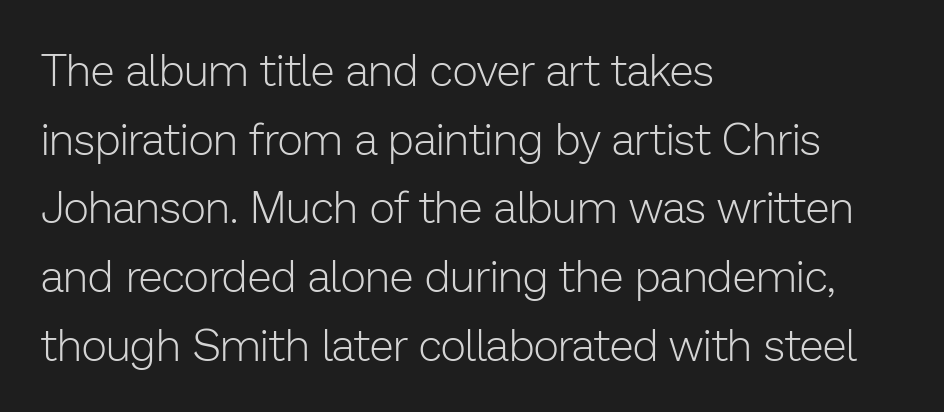
{"serif": "no", "italic": "no", "bold": "no", "weight": "light", "width": "normal", "stroke_contrast": "low", "x_height": "medium", "monospaced": "no", "underline": "no", "align": "left", "line_spacing": "normal", "line_spacing_ratio": 1.56, "letter_spacing": "normal", "letter_spacing_em": 0.0, "glyph_px": 44}
